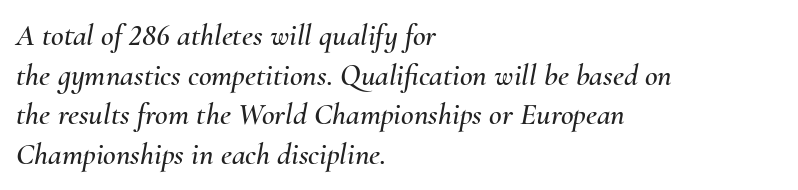
Characters are canted at an angle relative to the baseline's perpendicular. The baseline area is clear. A typesetter would call this proportional, since set widths differ per character. Characters follow at the spacing the type designer built in.
